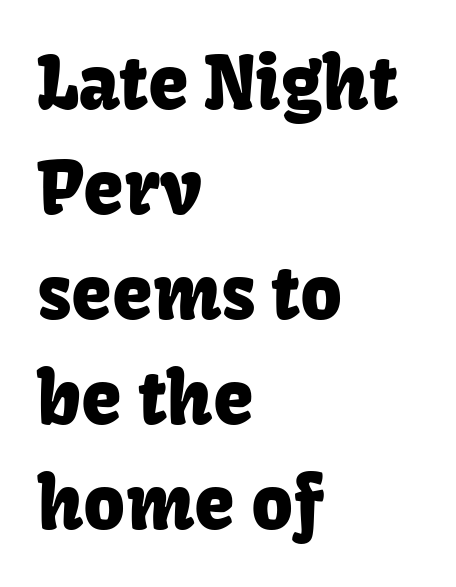
If you drew a ruler down the left edge, every line would touch it. Beneath every word, the page is bare. Look at the bottom of the vertical strokes: they stop flat, with no serifs. Italic? Not at all — the glyphs are vertical. Look at the tracking — it's just the regular setting, nothing added. Here the designer chose a conventional face with non-uniform glyph widths.
